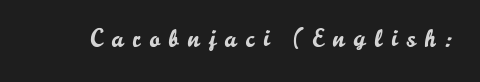
{"underline": "no", "letter_spacing": "wide", "letter_spacing_em": 0.36, "glyph_px": 25}
